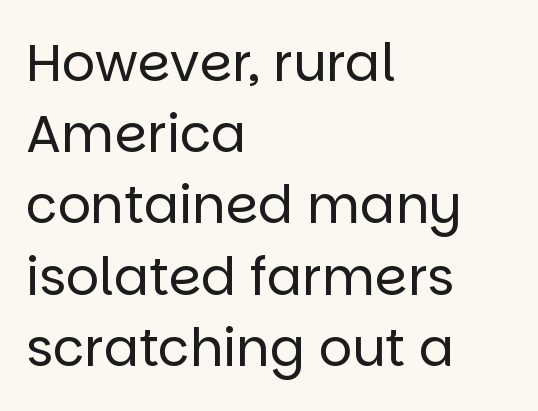
You can tell from the bare stems that sans-serif type was used. The passage shown has conventional tracking throughout. This reads as an unemphasized weight, regular at the heaviest. The lines are quadded left. Clear beneath every line of the passage.
